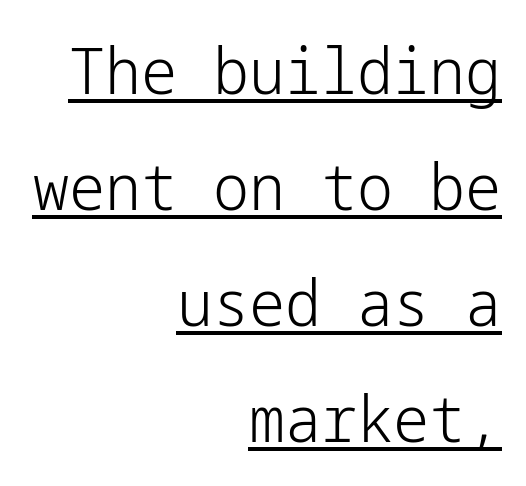
{"serif": "no", "italic": "no", "bold": "no", "weight": "light", "width": "normal", "stroke_contrast": "low", "x_height": "medium", "underline": "yes", "align": "right", "line_spacing_ratio": 1.81, "letter_spacing": "normal", "letter_spacing_em": 0.0, "glyph_px": 64}
